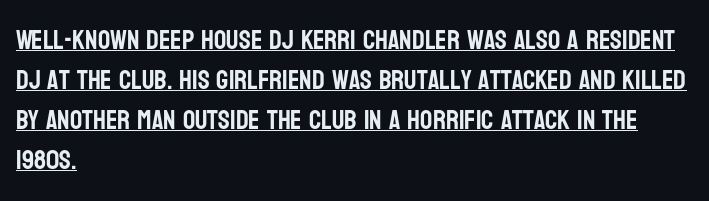
The image shows 27 px text type, upright; set left-aligned, normal line spacing (1.48x), normal letter spacing, underlined.
